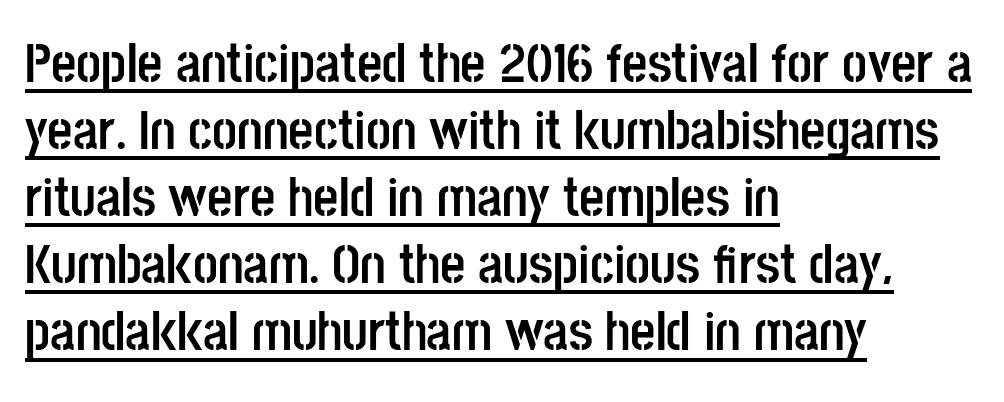
All the whitespace from short lines collects on the right. Notice how thick the strokes are: this is what a full bold looks like. Short note: letters normally spaced. Note the varied advance widths — an 'i' is clearly narrower than an 'm'. A roman cut, with each character standing at attention. The glyphs are accompanied by a horizontal stroke just below them.
